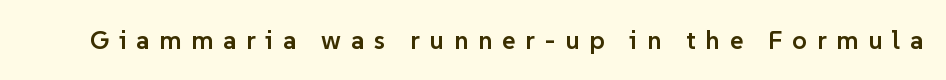
{"italic": "no", "bold": "semi", "underline": "no", "letter_spacing": "wide", "letter_spacing_em": 0.37, "glyph_px": 26}
